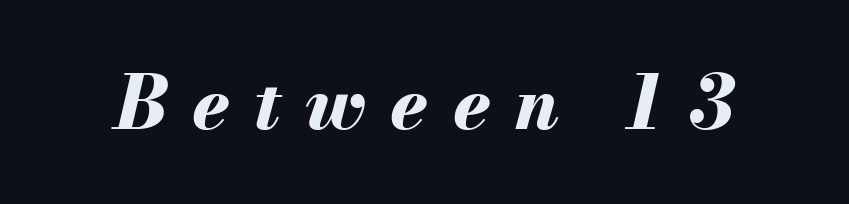
Q: Is the text bold? A: Yes.
Q: Is the text italic (slanted)? A: Yes, it leans right by about 13 degrees.
Q: Is the text underlined? A: No.
Q: Is the spacing between letters normal or unusually wide? A: Unusually wide.
Q: Width (condensed, normal, or wide)? A: Normal.
Q: Stroke contrast? A: Medium.
Q: x-height? A: Small.
Q: Monospaced? A: No.
